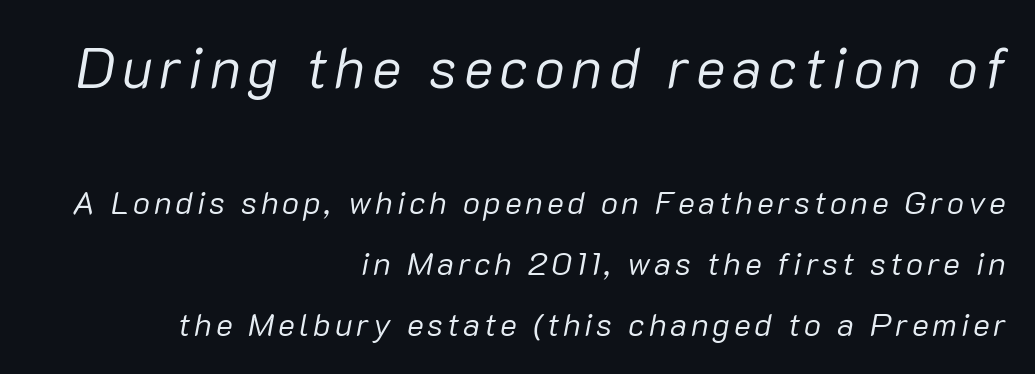
Q: Is the text bold? A: No.
Q: Is the text italic (slanted)? A: Yes, it leans right by about 10 degrees.
Q: Is the text underlined? A: No.
Q: How is the paragraph aligned? A: Right-aligned.
Q: Is the spacing between lines tight, normal or loose? A: Loose.
Q: Which block of text is set in a larger size, the first (top) or the second (bottom)? A: The first (top) one.
Q: Width (condensed, normal, or wide)? A: Normal.
Q: Stroke contrast? A: Low.
Q: x-height? A: Medium.
Q: Monospaced? A: No.
